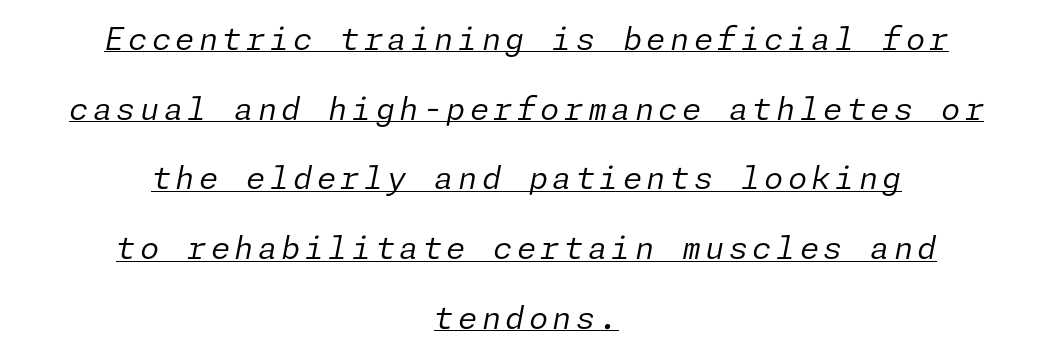
{"italic": "yes", "lean": "right", "slant_degrees": 11, "bold": "no", "weight": "regular", "width": "normal", "stroke_contrast": "low", "x_height": "medium", "underline": "yes", "align": "center", "line_spacing": "loose", "line_spacing_ratio": 2.25, "glyph_px": 31}
